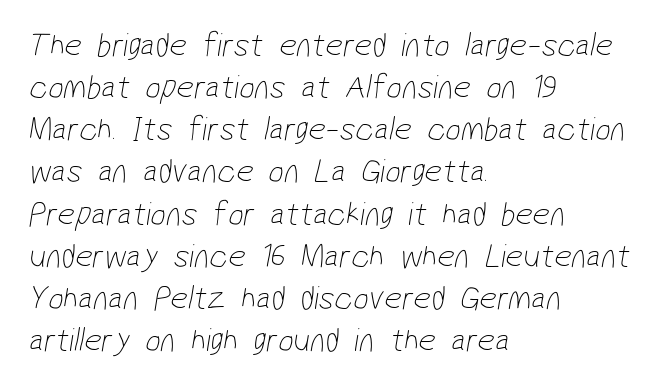
Standard letterfit; no display-style spreading of the glyphs. Heft: none added — not bold. Are there feet on the stems? There aren't — it's a sans. Bare-footed words on every line.
